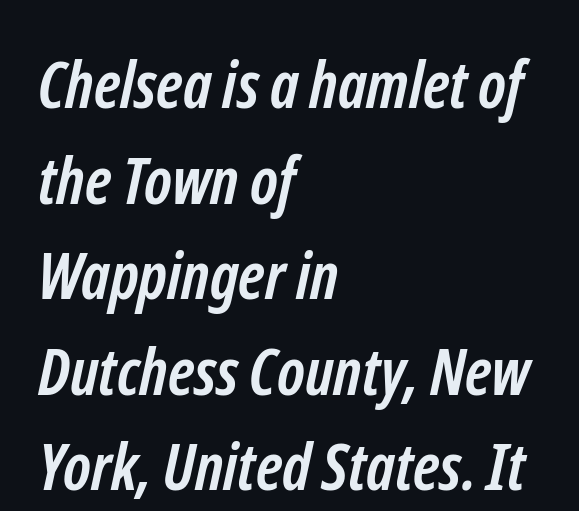
{"serif": "no", "bold": "yes", "weight": "semibold", "width": "condensed", "stroke_contrast": "low", "x_height": "medium", "monospaced": "no", "underline": "no", "align": "left", "line_spacing": "normal", "line_spacing_ratio": 1.47, "letter_spacing": "normal", "letter_spacing_em": 0.0, "glyph_px": 65}
